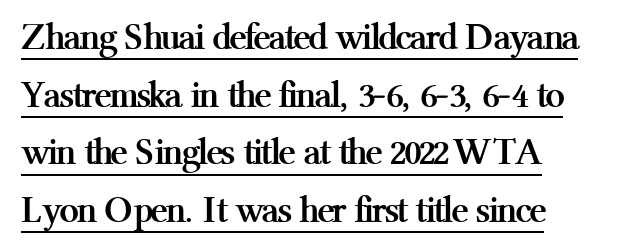
The horizontal fit of the characters is conventional and even. One glance says typical: line gaps are just what's usual. A continuous stroke trails under the words, as in a hyperlink. Examine the stroke ends and you'll spot serifs. These lines are rendered in a variable-pitch font.
